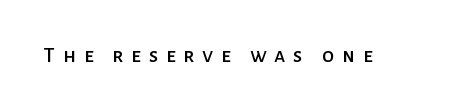
Words float on clear page, feet unadorned. What stands out about the letter spacing? Its width — letters are far apart. This is the regular roman posture of the typeface.
